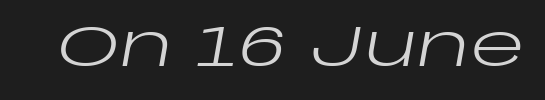
Rule under the text: the space is simply empty. Varying glyph widths throughout — classic text-font behaviour. This rendering leaves character spacing at its baseline value. The cut favours lightness, reaching ordinary text weight at its darkest. Quick note: italic.
